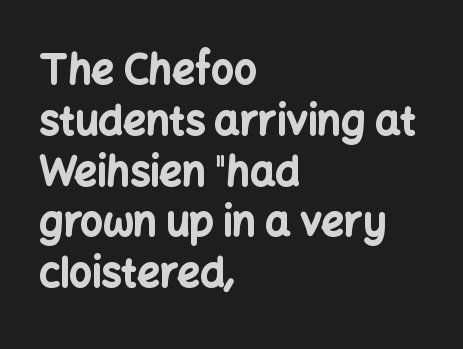
The image shows 40 px bold sans-serif type, upright; set left-aligned, normal line spacing (1.27x), normal letter spacing, not underlined; low stroke contrast and a medium x-height.
